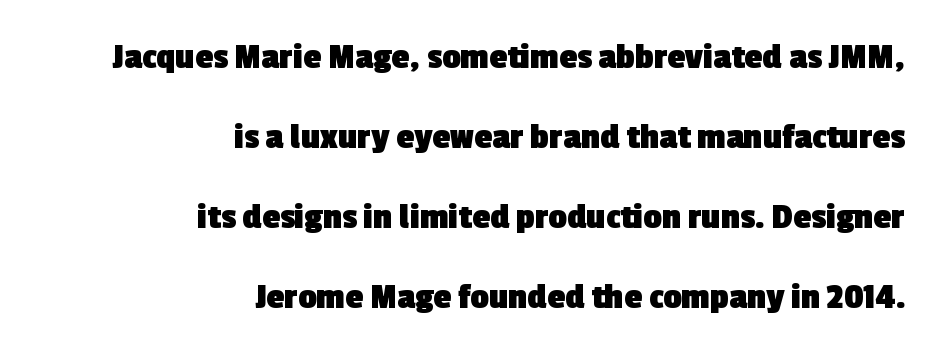
{"serif": "no", "bold": "yes", "weight": "heavy", "width": "normal", "x_height": "medium", "monospaced": "no", "underline": "no", "align": "right", "line_spacing": "loose", "line_spacing_ratio": 2.22, "letter_spacing": "normal", "letter_spacing_em": 0.0, "glyph_px": 36}
